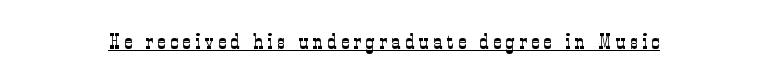
Q: Is the text bold? A: No.
Q: Is the text italic (slanted)? A: No, it is upright.
Q: Is the text underlined? A: Yes.
Q: Is the spacing between letters normal or unusually wide? A: Unusually wide.
